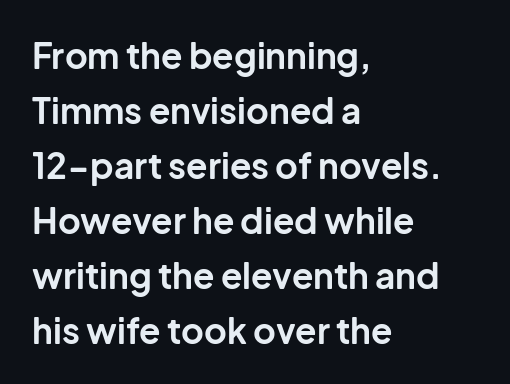
The face used here is a sans, in the tradition of grotesques and geometrics. Ordinary non-slanted type is in use. Character widths vary here, with narrow letters taking less room than wide ones. The strokes are fattened all the way to bold. Regarding leading, the lines here are spaced in the standard way.
